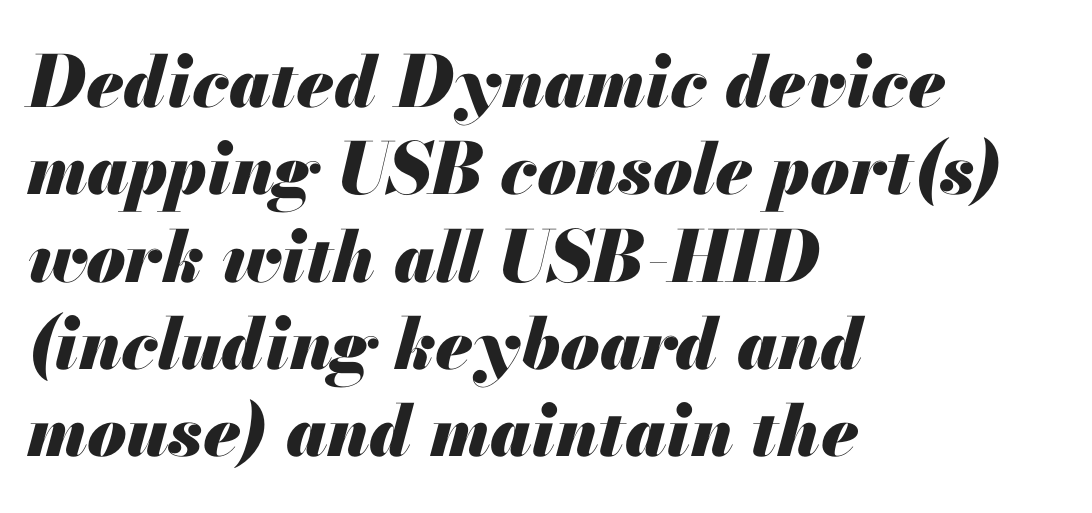
The image shows 71 px heavy type, italic (leaning right); set left-aligned, line spacing 1.23x, normal letter spacing, not underlined; medium stroke contrast and a small x-height.
